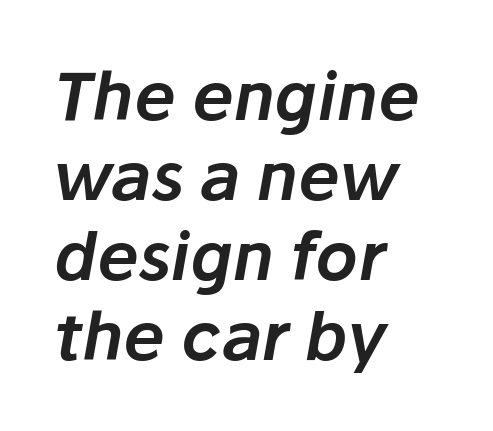
The image shows 66 px text type, italic (leaning right); set left-aligned, line spacing 1.21x, normal letter spacing, not underlined; low stroke contrast and a medium x-height.
